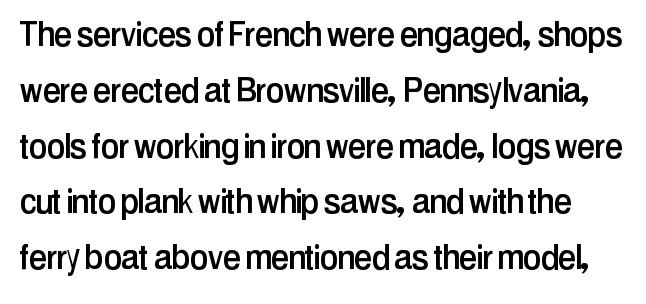
Q: Is the text italic (slanted)? A: No, it is upright.
Q: Is the typeface a serif or a sans-serif typeface? A: Sans-serif.
Q: Is the text underlined? A: No.
Q: Is the spacing between letters normal or unusually wide? A: Normal.
Q: Is the spacing between lines tight, normal or loose? A: Normal.
Q: Width (condensed, normal, or wide)? A: Condensed.
Q: Stroke contrast? A: Low.
Q: x-height? A: Medium.
Q: Monospaced? A: No.
